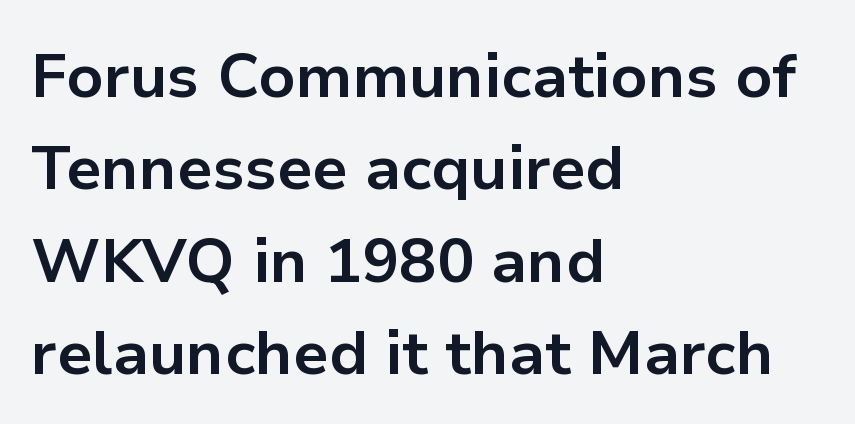
{"serif": "no", "italic": "no", "bold": "yes", "weight": "bold", "width": "normal", "stroke_contrast": "low", "x_height": "medium", "monospaced": "no", "underline": "no", "align": "left", "line_spacing": "normal", "line_spacing_ratio": 1.49, "letter_spacing": "normal", "letter_spacing_em": 0.0, "glyph_px": 62}
